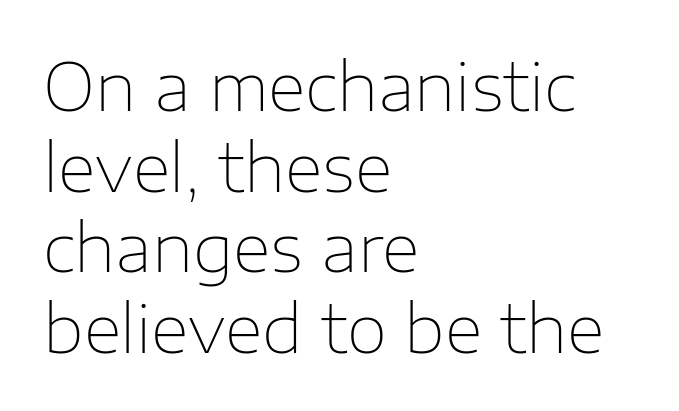
These lines are set flush left with a ragged right edge. Each letter's strokes conclude bluntly, with no projecting serifs. Is this a heavy cut? Hardly; it is regular or lighter. It's the straight-up-and-down kind of type. Honestly, the letter spacing is just normal — you wouldn't notice it.
